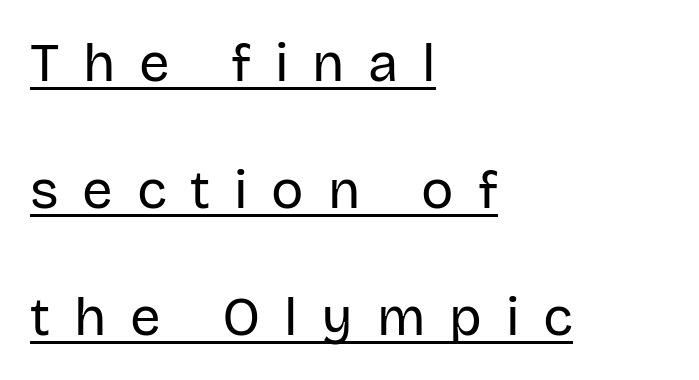
{"serif": "no", "italic": "no", "bold": "no", "weight": "regular", "width": "normal", "stroke_contrast": "low", "x_height": "large", "monospaced": "no", "underline": "yes", "align": "left", "line_spacing": "loose", "line_spacing_ratio": 2.35, "letter_spacing": "wide", "letter_spacing_em": 0.44, "glyph_px": 54}
